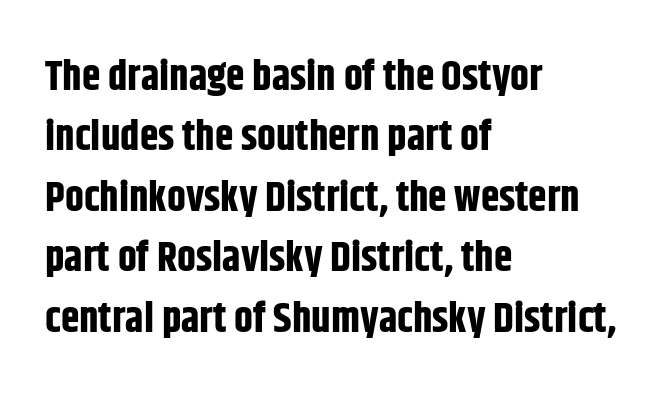
Q: Is the text bold? A: Yes.
Q: Is the text italic (slanted)? A: No, it is upright.
Q: Is the typeface a serif or a sans-serif typeface? A: Sans-serif.
Q: Is the text underlined? A: No.
Q: How is the paragraph aligned? A: Left-aligned.
Q: Is the spacing between letters normal or unusually wide? A: Normal.
Q: Is the spacing between lines tight, normal or loose? A: Normal.
Q: Width (condensed, normal, or wide)? A: Condensed.
Q: Stroke contrast? A: Low.
Q: x-height? A: Large.
Q: Monospaced? A: No.
